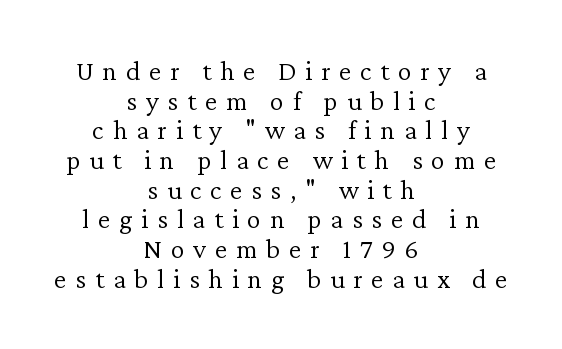
The image shows 28 px light serif type, upright; set centered, tight line spacing (1.06x), unusually wide letter spacing (+0.31 em), not underlined; low stroke contrast and a medium x-height.
